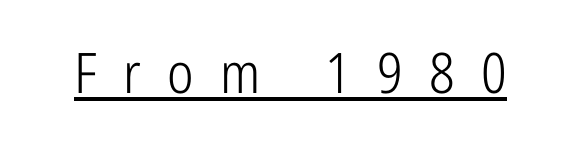
Q: Is the text bold? A: No.
Q: Is the text italic (slanted)? A: No, it is upright.
Q: Is the typeface a serif or a sans-serif typeface? A: Sans-serif.
Q: Is the text underlined? A: Yes.
Q: Is the spacing between letters normal or unusually wide? A: Unusually wide.
Q: Width (condensed, normal, or wide)? A: Condensed.
Q: Stroke contrast? A: Low.
Q: x-height? A: Medium.
Q: Monospaced? A: No.
